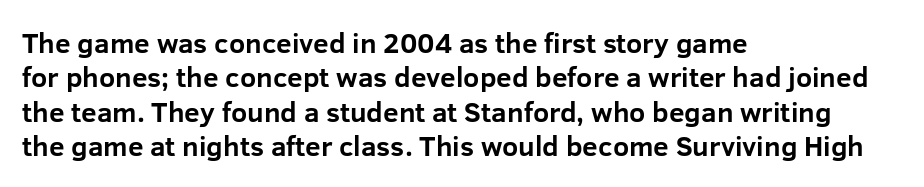
{"serif": "no", "italic": "no", "bold": "yes", "weight": "bold", "width": "normal", "stroke_contrast": "low", "x_height": "medium", "monospaced": "no", "underline": "no", "align": "left", "line_spacing_ratio": 1.23, "letter_spacing": "normal", "letter_spacing_em": 0.0, "glyph_px": 28}
